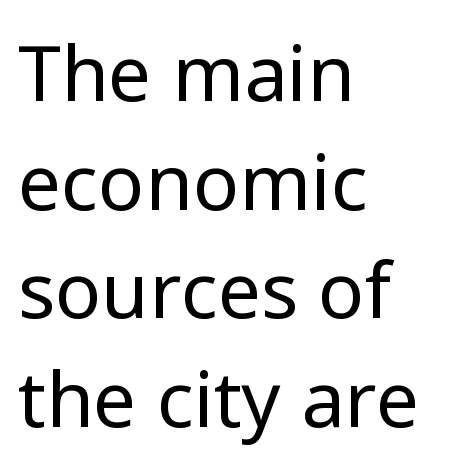
{"serif": "no", "italic": "no", "bold": "no", "weight": "regular", "width": "normal", "stroke_contrast": "low", "x_height": "medium", "monospaced": "no", "underline": "no", "align": "left", "line_spacing": "normal", "line_spacing_ratio": 1.41, "letter_spacing": "normal", "letter_spacing_em": 0.0, "glyph_px": 77}
